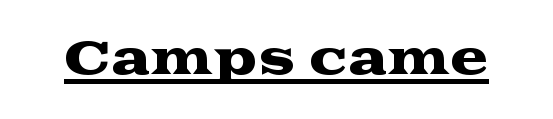
The face used here is proportionally spaced, like ordinary book or web type. Between one letter and the next there's only the usual sliver of space. The type sits square on the baseline with zero lean. The face used here is seriffed, in the tradition of book romans. Descenders here cross a horizontal rule under the line.
